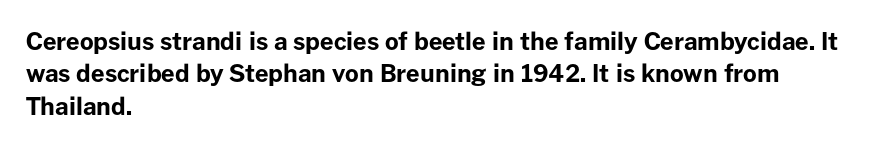
{"italic": "no", "bold": "yes", "underline": "no", "align": "left", "line_spacing": "normal", "line_spacing_ratio": 1.35, "letter_spacing": "normal", "letter_spacing_em": 0.0, "glyph_px": 24}
